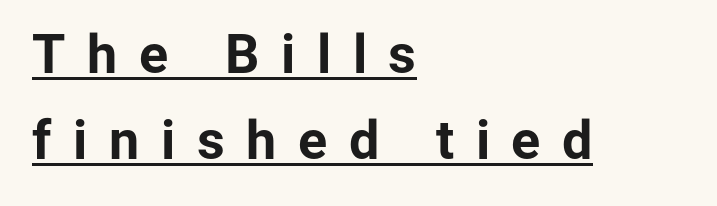
The passage shown is typeset with a sans-serif family. Notice how thick the strokes are: this is what a full bold looks like. This sample is left-justified, so line endings fall wherever the words run out. The leading is moderate, giving the passage an even texture. The lettering holds an erect, upright posture throughout. The words here are underlined.
